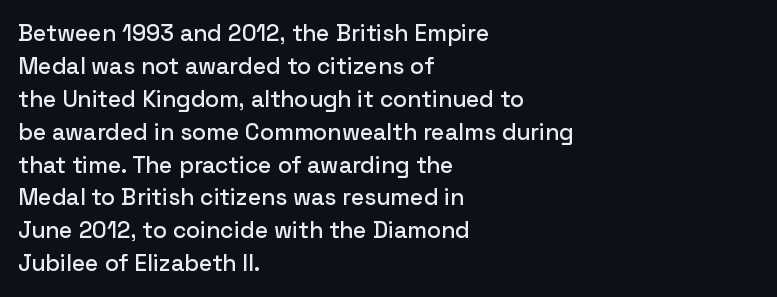
{"italic": "no", "underline": "no", "align": "left", "line_spacing": "normal", "line_spacing_ratio": 1.43, "letter_spacing": "normal", "letter_spacing_em": 0.0, "glyph_px": 23}
